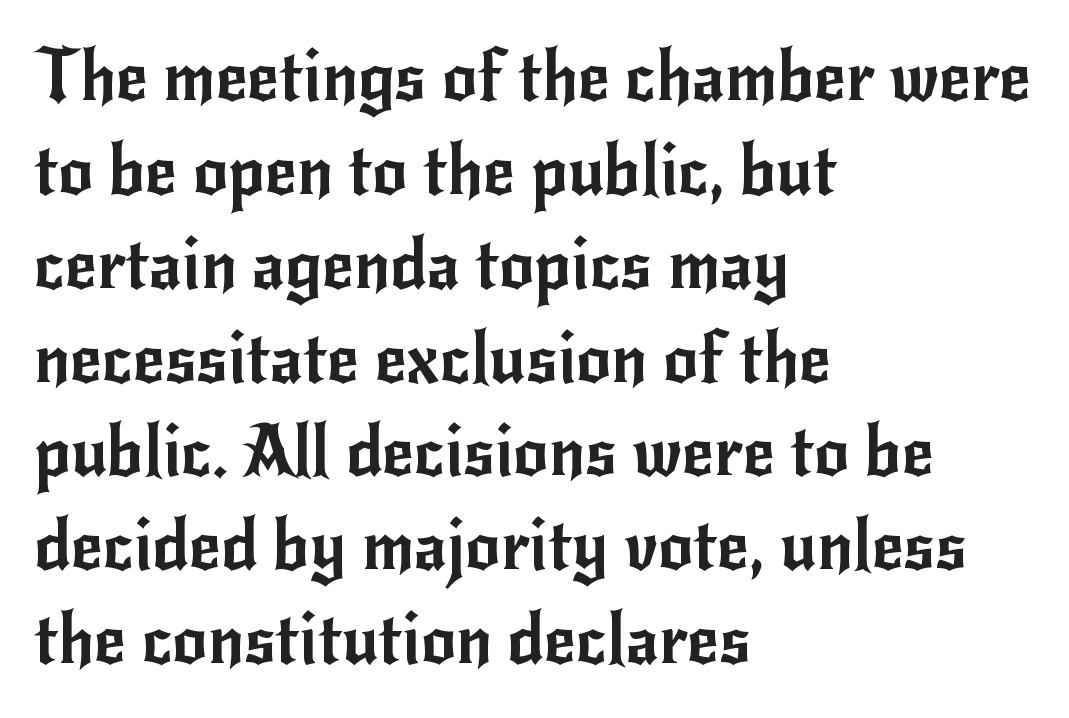
The image shows 69 px sans-serif type, upright; set left-aligned, normal line spacing (1.36x), normal letter spacing, not underlined; low stroke contrast and a small x-height.
